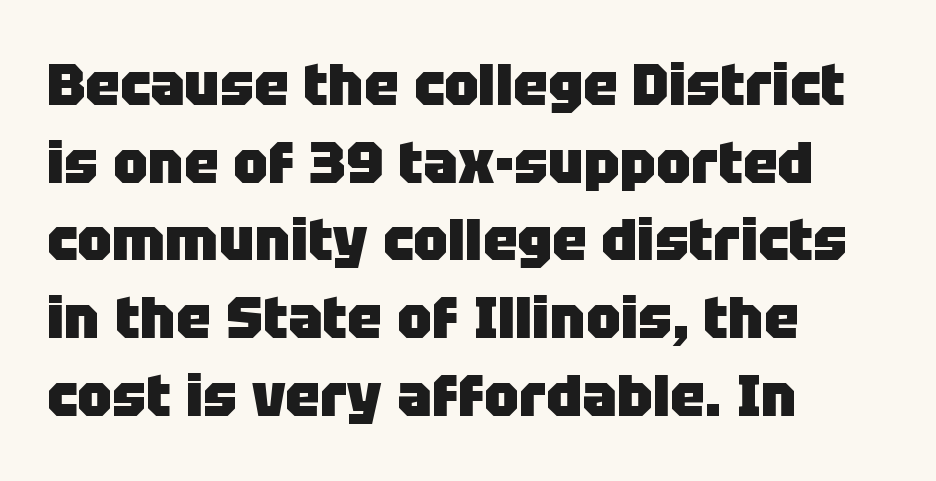
The image shows 58 px heavy sans-serif type, upright; set left-aligned, normal line spacing (1.34x), normal letter spacing, not underlined; low stroke contrast and a large x-height.
